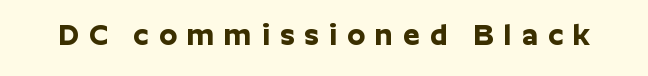
Students, note that the glyphs here are deliberately spaced far apart. Strong, thick strokes mark this as bold type. The words here are not underlined. Italic? Not at all — the glyphs are vertical.
